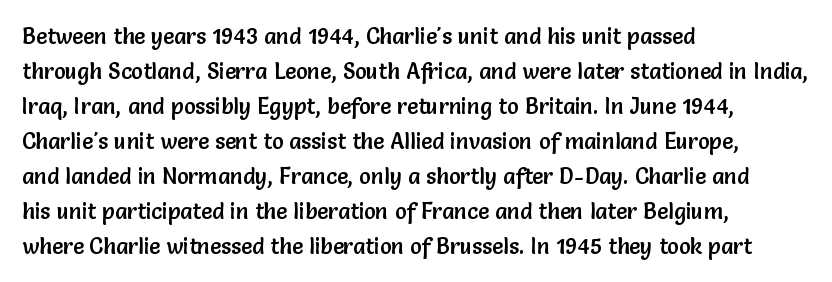
Q: Is the text italic (slanted)? A: No, it is upright.
Q: Is the text underlined? A: No.
Q: How is the paragraph aligned? A: Left-aligned.
Q: Is the spacing between letters normal or unusually wide? A: Normal.
Q: Is the spacing between lines tight, normal or loose? A: Normal.
